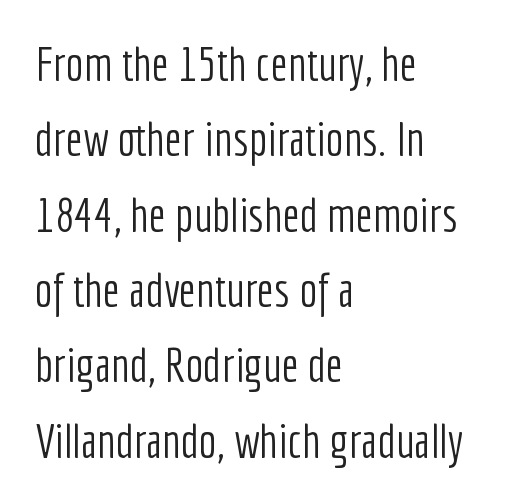
The image shows 48 px light, condensed sans-serif type, upright; set left-aligned, normal line spacing (1.57x), normal letter spacing, not underlined; low stroke contrast and a medium x-height.
